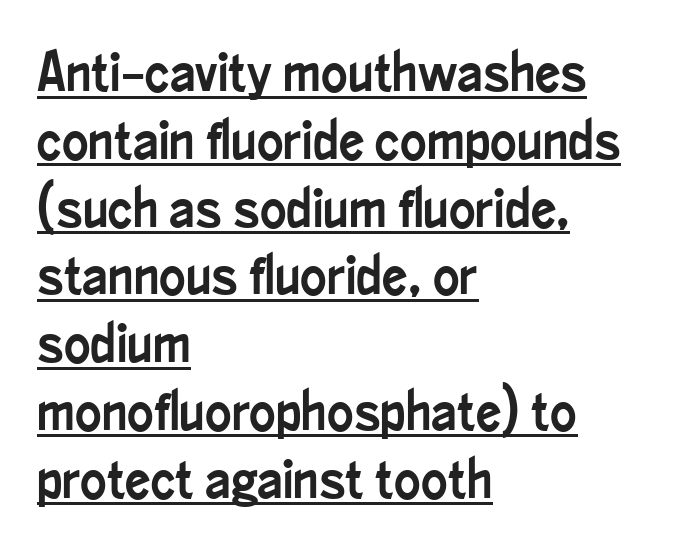
The image shows 56 px condensed sans-serif type, upright; set left-aligned, line spacing 1.21x, normal letter spacing, underlined; low stroke contrast and a small x-height.
